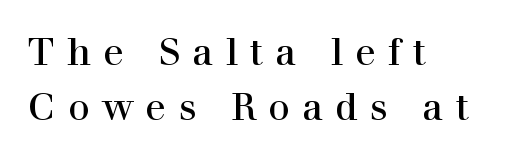
Reading down the column, the eye jumps a familiar distance to each next line. What kind of face is this? One with serifs. Is this a fixed-width face? No — the glyphs have proportional, varying widths. Unlike italic type, these characters show no tilt at all.
